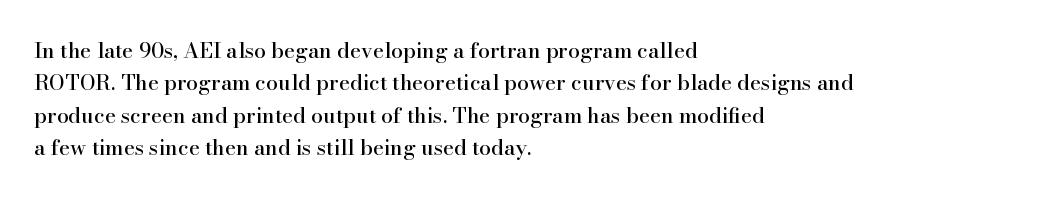
Q: Is the text italic (slanted)? A: No, it is upright.
Q: Is the text underlined? A: No.
Q: How is the paragraph aligned? A: Left-aligned.
Q: Is the spacing between letters normal or unusually wide? A: Normal.
Q: Is the spacing between lines tight, normal or loose? A: Normal.
